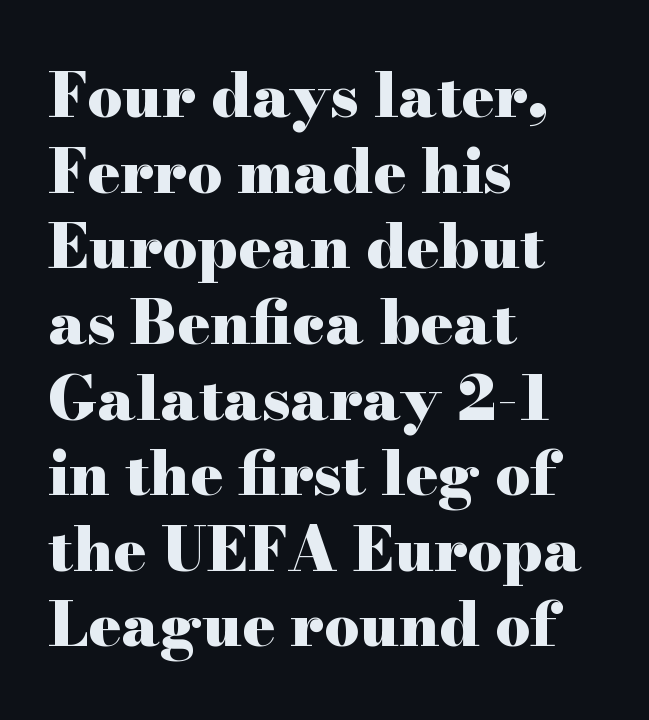
{"serif": "yes", "italic": "no", "bold": "yes", "weight": "heavy", "width": "wide", "stroke_contrast": "high", "x_height": "small", "monospaced": "no", "underline": "no", "align": "left", "line_spacing_ratio": 1.24, "letter_spacing": "normal", "letter_spacing_em": 0.0, "glyph_px": 61}
